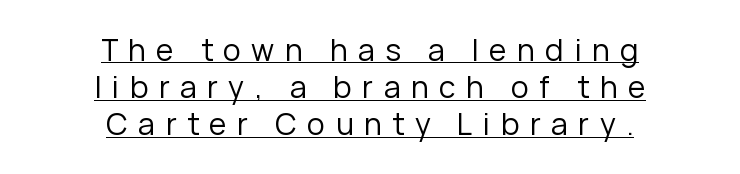
{"serif": "no", "italic": "no", "bold": "no", "weight": "regular", "width": "normal", "stroke_contrast": "low", "x_height": "medium", "monospaced": "no", "underline": "yes", "align": "center", "line_spacing_ratio": 1.24, "letter_spacing": "wide", "letter_spacing_em": 0.35, "glyph_px": 30}
